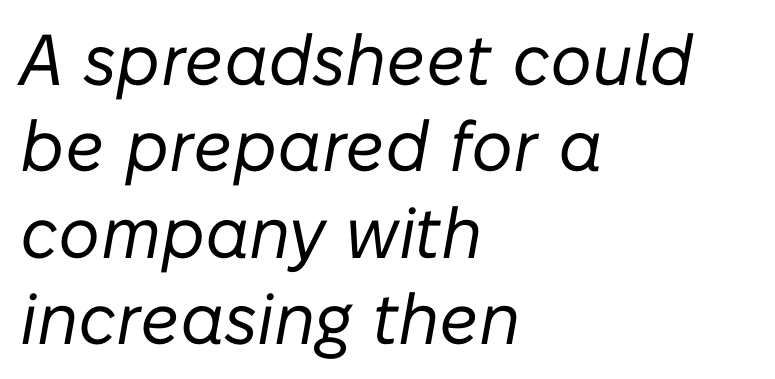
Q: Is the text bold? A: No.
Q: Is the text italic (slanted)? A: Yes, it leans right by about 10 degrees.
Q: Is the text underlined? A: No.
Q: How is the paragraph aligned? A: Left-aligned.
Q: Is the spacing between letters normal or unusually wide? A: Normal.
Q: Width (condensed, normal, or wide)? A: Normal.
Q: Stroke contrast? A: Low.
Q: x-height? A: Medium.
Q: Monospaced? A: No.
